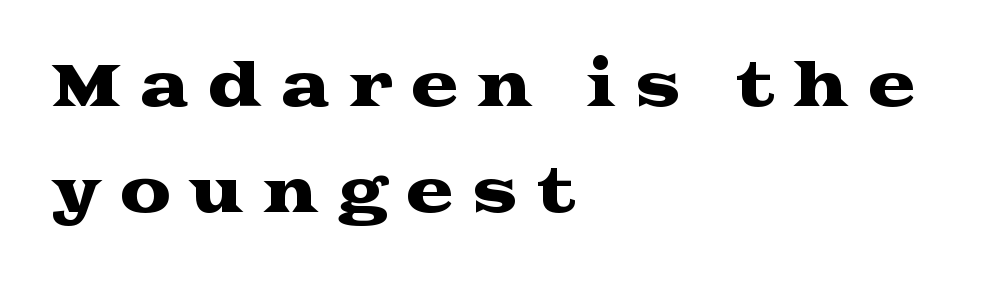
{"serif": "yes", "italic": "no", "width": "wide", "stroke_contrast": "medium", "x_height": "medium", "monospaced": "no", "underline": "no", "align": "left", "line_spacing_ratio": 1.83, "letter_spacing": "wide", "letter_spacing_em": 0.31, "glyph_px": 58}
